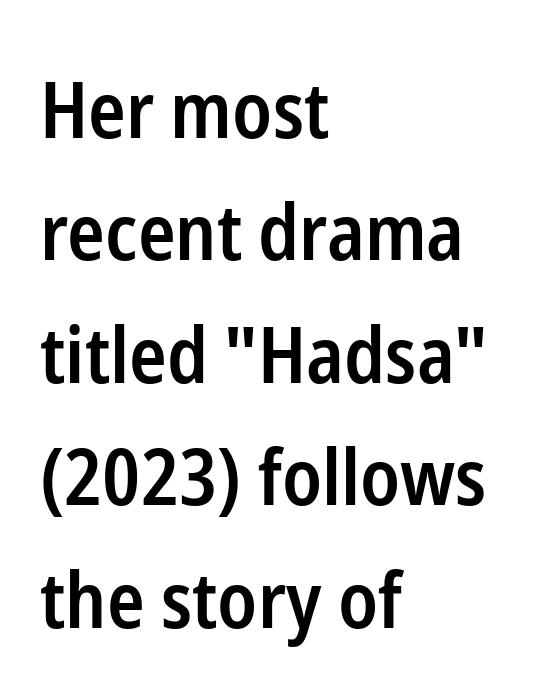
The image shows 78 px semibold, condensed sans-serif type, upright; set left-aligned, normal line spacing (1.57x), normal letter spacing, not underlined; low stroke contrast and a medium x-height.
